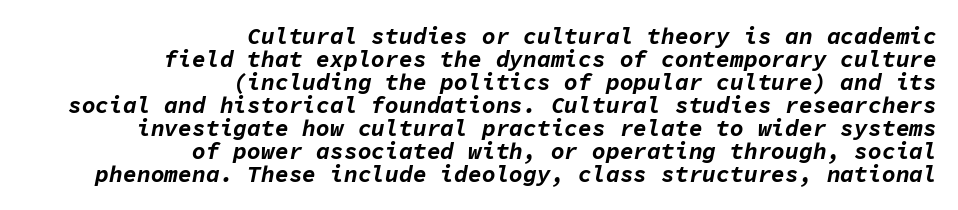
{"italic": "yes", "lean": "right", "slant_degrees": 11, "bold": "yes", "underline": "no", "align": "right", "line_spacing": "tight", "line_spacing_ratio": 1.0, "letter_spacing": "normal", "letter_spacing_em": 0.0, "glyph_px": 23}
